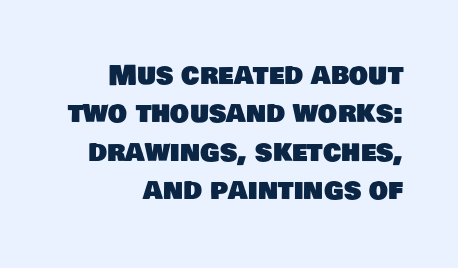
Q: Is the text underlined? A: No.
Q: How is the paragraph aligned? A: Right-aligned.
Q: Is the spacing between letters normal or unusually wide? A: Normal.
Q: Is the spacing between lines tight, normal or loose? A: Normal.
